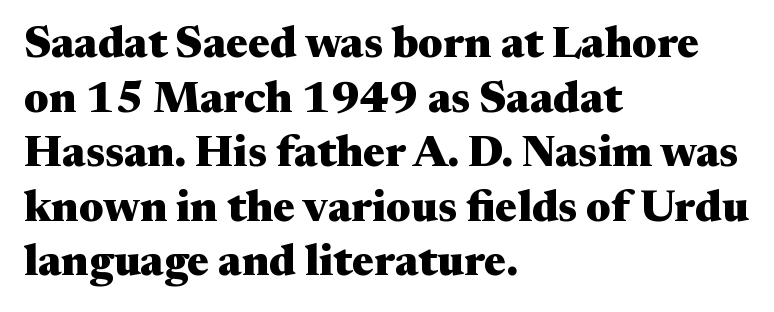
The image shows 44 px heavy, wide serif type, upright; set left-aligned, line spacing 1.24x, normal letter spacing, not underlined; medium stroke contrast and a medium x-height.
